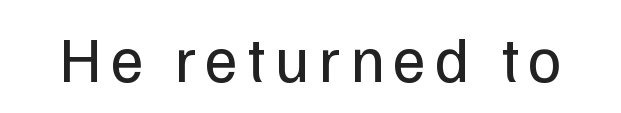
The image shows 64 px regular-weight sans-serif type, upright; set not underlined; low stroke contrast and a medium x-height.
